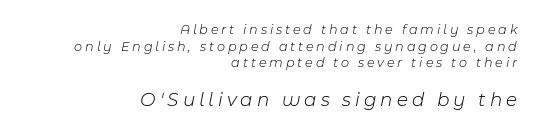
Descenders hang freely into open space. How are the letters spaced? Widely, with obvious added tracking. The composition opens small and finishes big. The letters look calm and open, with moderate or lighter stems. Italic? Definitely — the glyphs are oblique. Reading down the block, your eye finds every line finishing at a fixed right position.
